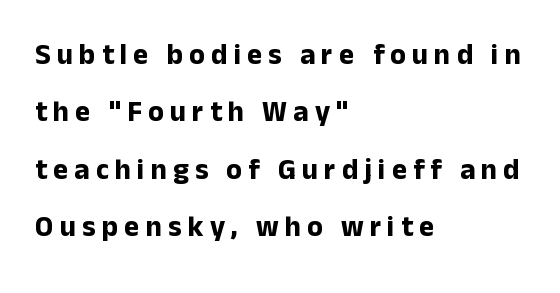
The line texture is sparse and dotted thanks to wide tracking. Reading down the block, your eye returns to a fixed left position each line. In terms of leading, this rendering errs on the spacious side. Character widths vary here, with narrow letters taking less room than wide ones. What kind of face is this? One without serifs — a sans.
